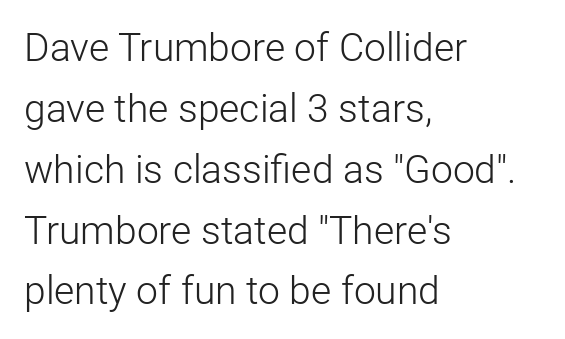
Font category for this specimen: sans-serif. Any mark beneath the type? The region is blank. Compared with a typical body face, this is equally light or lighter still. Each letter keeps its own natural width here, so spacing adapts to shape.
